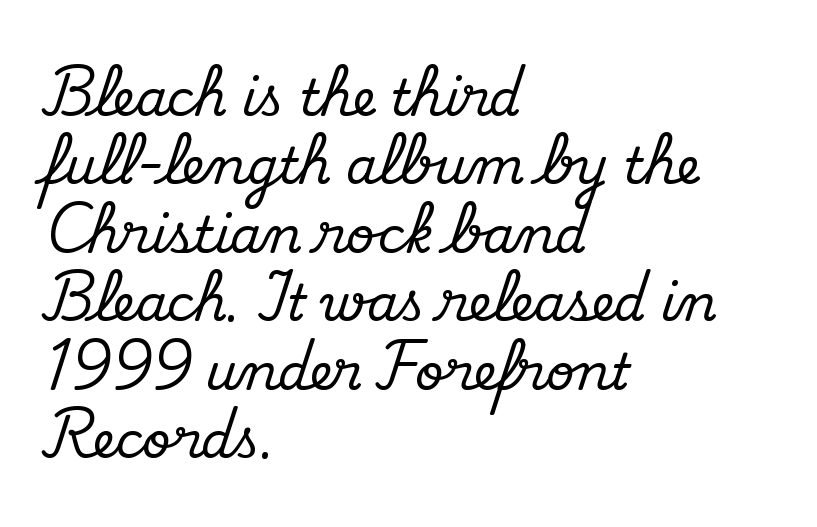
{"serif": "yes", "width": "normal", "stroke_contrast": "medium", "x_height": "small", "monospaced": "no", "underline": "no", "align": "left", "line_spacing": "normal", "line_spacing_ratio": 1.37, "letter_spacing": "normal", "letter_spacing_em": 0.0, "glyph_px": 50}
